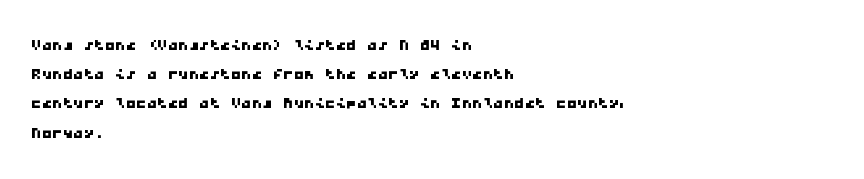
{"underline": "no", "align": "left", "line_spacing": "normal", "line_spacing_ratio": 1.39, "letter_spacing": "normal", "letter_spacing_em": 0.0, "glyph_px": 21}
